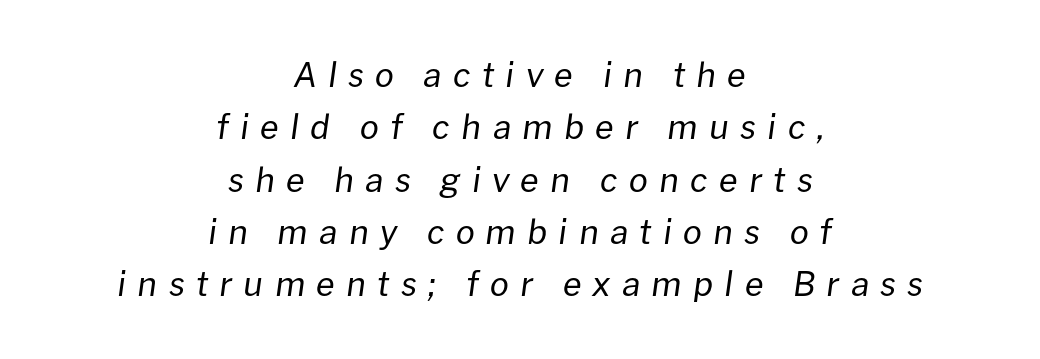
Character widths vary here, with narrow letters taking less room than wide ones. The zone under the glyphs is completely vacant. These lines are centered, leaving both edges ragged. Style check: oblique. The line-height multiplier appears to be the usual default. Is this a heavy cut? Hardly; it is regular or lighter.
